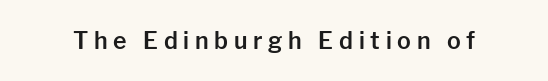
Q: Is the text italic (slanted)? A: No, it is upright.
Q: Is the text underlined? A: No.
Q: Is the spacing between letters normal or unusually wide? A: Unusually wide.
